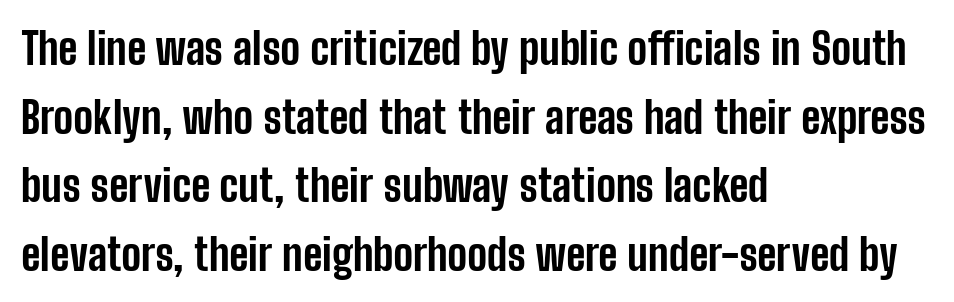
Words float on clear page, feet unadorned. Letter spacing: default. The designer went with a sans here, leaving each stem footless. Leading: standard. Layout note: lines flush left. Does the lettering tilt? It doesn't — this is upright.
